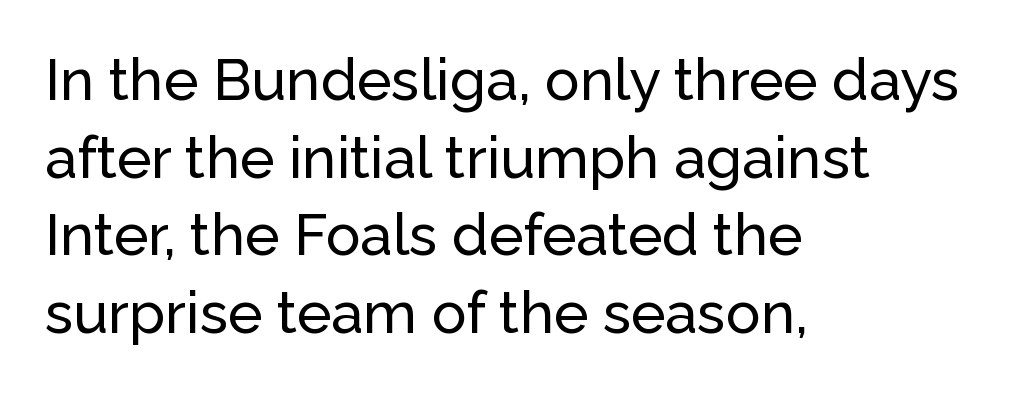
Q: Is the text italic (slanted)? A: No, it is upright.
Q: Is the typeface a serif or a sans-serif typeface? A: Sans-serif.
Q: Is the text underlined? A: No.
Q: How is the paragraph aligned? A: Left-aligned.
Q: Is the spacing between letters normal or unusually wide? A: Normal.
Q: Is the spacing between lines tight, normal or loose? A: Normal.
Q: Width (condensed, normal, or wide)? A: Normal.
Q: Stroke contrast? A: Low.
Q: x-height? A: Medium.
Q: Monospaced? A: No.
